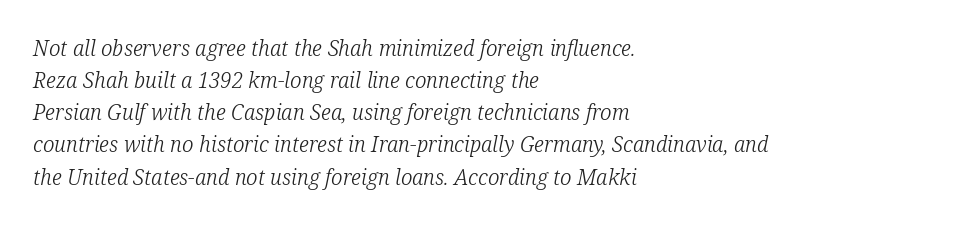
Q: Is the text bold? A: No.
Q: Is the text italic (slanted)? A: Yes, it leans right by about 12 degrees.
Q: Is the text underlined? A: No.
Q: How is the paragraph aligned? A: Left-aligned.
Q: Is the spacing between letters normal or unusually wide? A: Normal.
Q: Is the spacing between lines tight, normal or loose? A: Normal.
